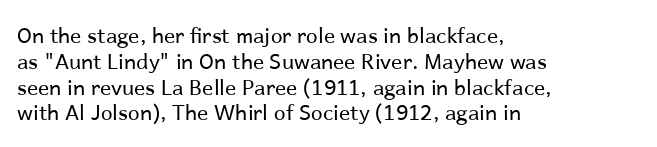
{"italic": "no", "bold": "no", "underline": "no", "align": "left", "line_spacing_ratio": 1.23, "letter_spacing": "normal", "letter_spacing_em": 0.0, "glyph_px": 21}
